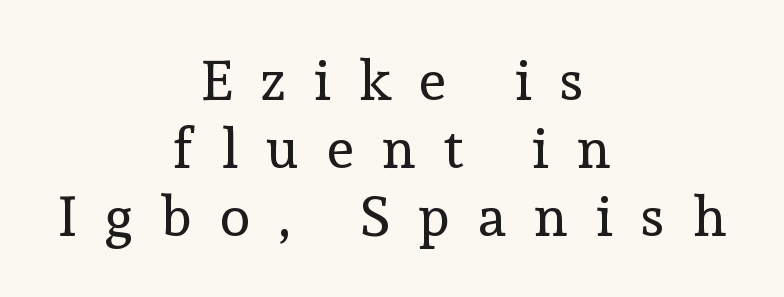
The lines in this sample share a center point and differ in where they start and stop. Each letter's strokes conclude with small projecting serifs. The letters stand upright; this is a roman face. Beneath every word, the page is bare.
